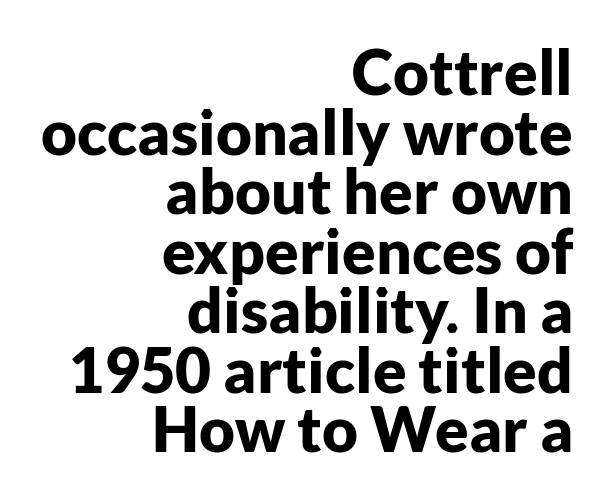
The image shows 62 px bold sans-serif type, upright; set right-aligned, tight line spacing (0.96x), normal letter spacing, not underlined; low stroke contrast and a medium x-height.
